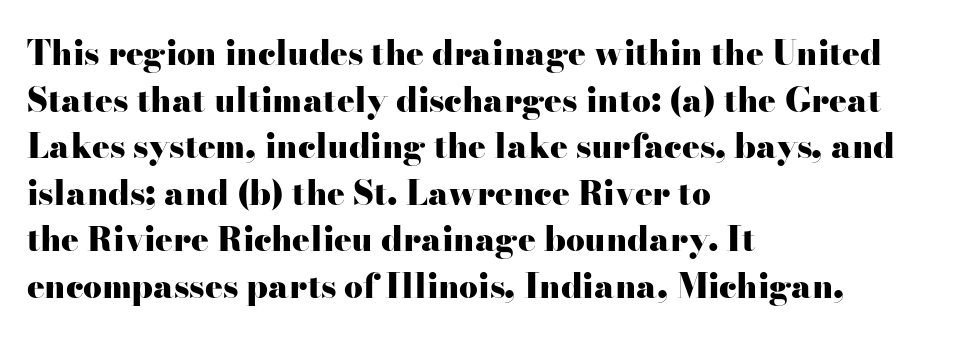
{"serif": "yes", "italic": "no", "bold": "yes", "weight": "heavy", "width": "wide", "stroke_contrast": "high", "x_height": "small", "monospaced": "no", "underline": "no", "align": "left", "line_spacing": "normal", "line_spacing_ratio": 1.41, "letter_spacing": "normal", "letter_spacing_em": 0.0, "glyph_px": 33}
